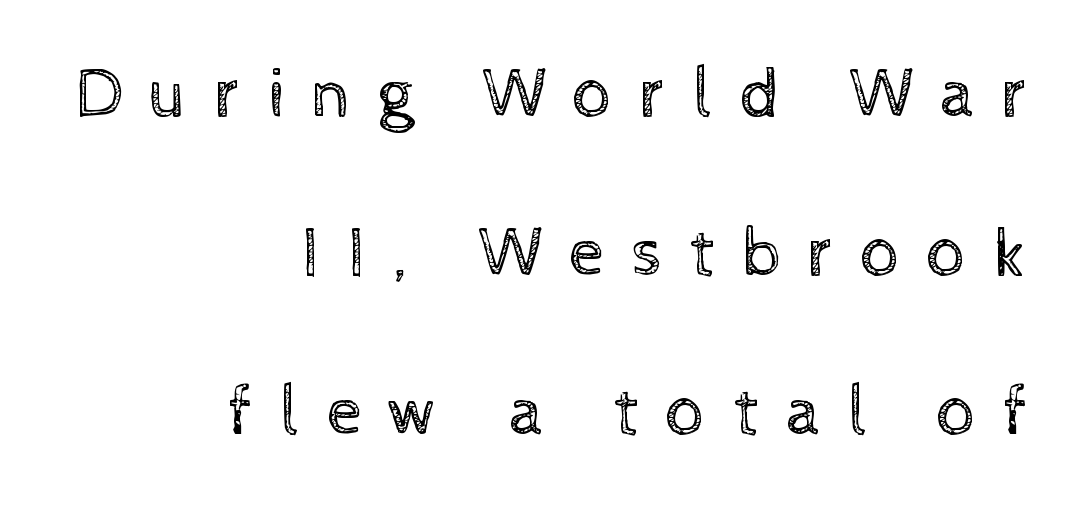
The image shows 70 px regular-weight type, upright; set right-aligned, loose line spacing (2.27x), unusually wide letter spacing (+0.38 em), not underlined; a medium x-height.
